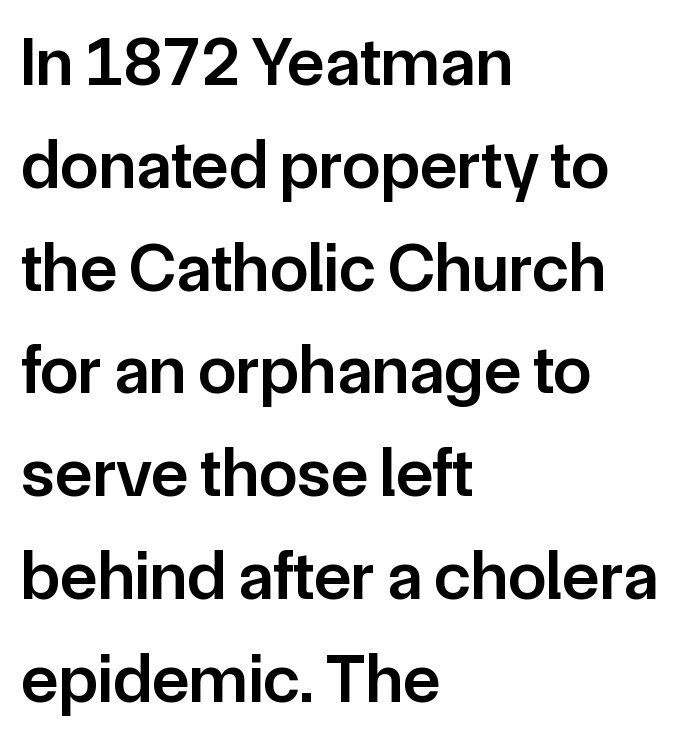
{"serif": "no", "italic": "no", "bold": "semi", "weight": "semibold", "width": "normal", "stroke_contrast": "low", "x_height": "medium", "monospaced": "no", "underline": "no", "align": "left", "line_spacing": "normal", "line_spacing_ratio": 1.49, "letter_spacing": "normal", "letter_spacing_em": 0.0, "glyph_px": 69}
